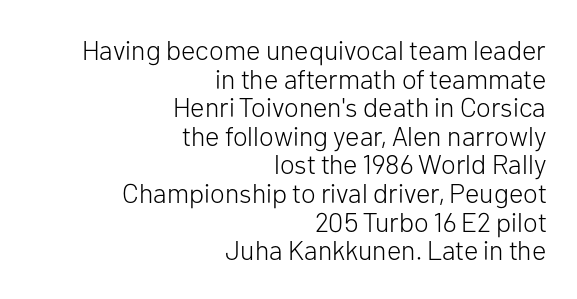
Q: Is the text bold? A: No.
Q: Is the text italic (slanted)? A: No, it is upright.
Q: Is the text underlined? A: No.
Q: How is the paragraph aligned? A: Right-aligned.
Q: Is the spacing between letters normal or unusually wide? A: Normal.
Q: Is the spacing between lines tight, normal or loose? A: Tight.
